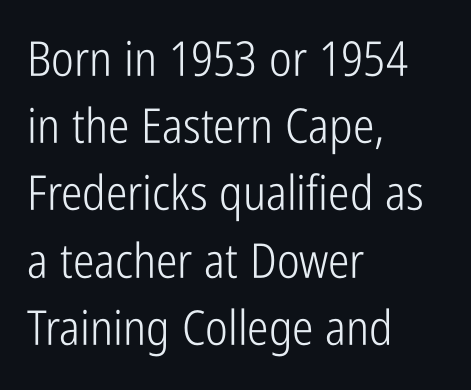
The image shows 48 px light, condensed sans-serif type, upright; set left-aligned, normal line spacing (1.4x), normal letter spacing, not underlined; low stroke contrast and a medium x-height.
